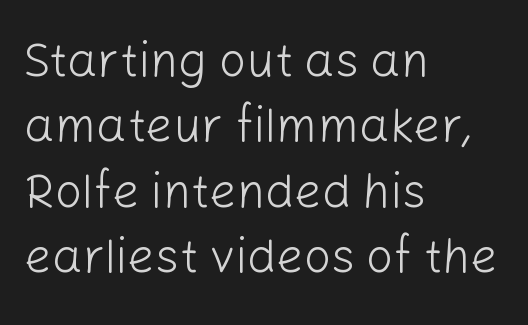
The image shows 48 px light sans-serif type, upright; set left-aligned, normal line spacing (1.36x), normal letter spacing, not underlined; low stroke contrast and a medium x-height.
